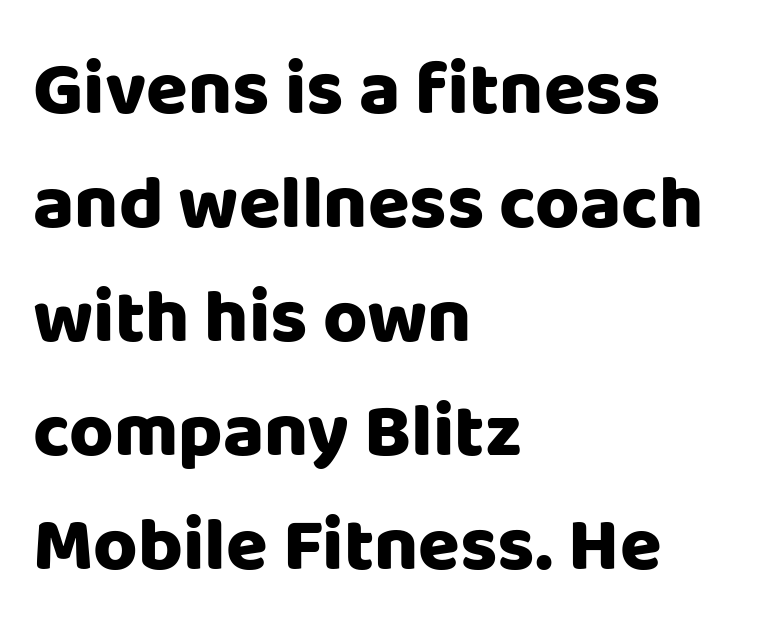
Classification — sans serif. Posture: vertical. You could not count columns in this text — the font is proportionally spaced. The strokes are fattened all the way to bold. The text block is weighted toward the left margin, trailing off unevenly rightward. Type without underlining.
